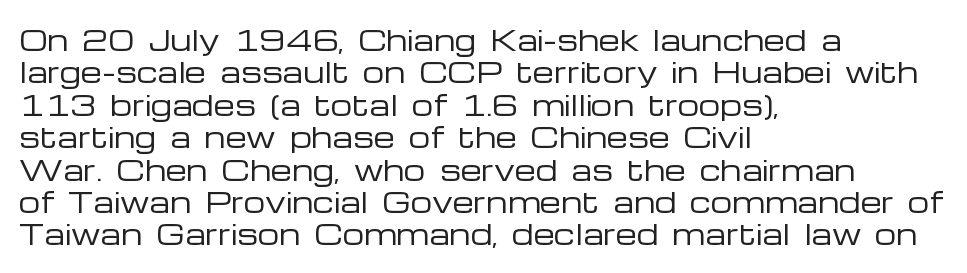
{"italic": "no", "bold": "no", "underline": "no", "align": "left", "line_spacing_ratio": 1.2, "letter_spacing": "normal", "letter_spacing_em": 0.0, "glyph_px": 27}
